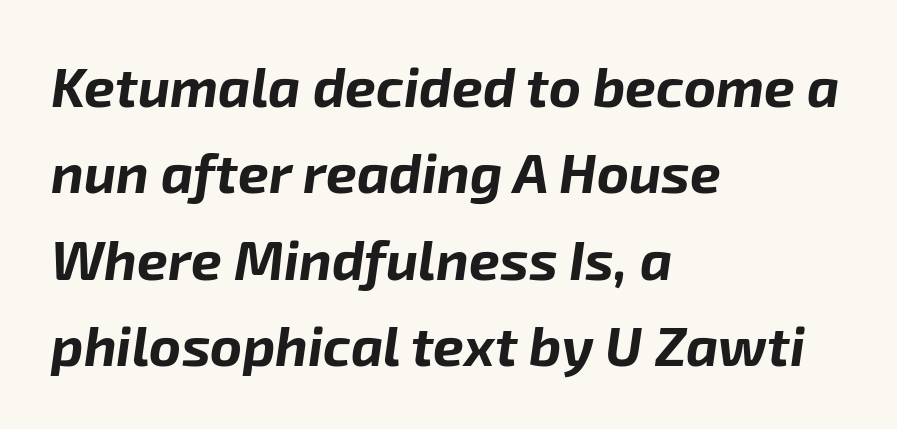
{"italic": "yes", "lean": "right", "slant_degrees": 8, "bold": "yes", "weight": "bold", "width": "normal", "stroke_contrast": "low", "x_height": "medium", "monospaced": "no", "underline": "no", "align": "left", "line_spacing": "normal", "line_spacing_ratio": 1.57, "letter_spacing": "normal", "letter_spacing_em": 0.0, "glyph_px": 55}
